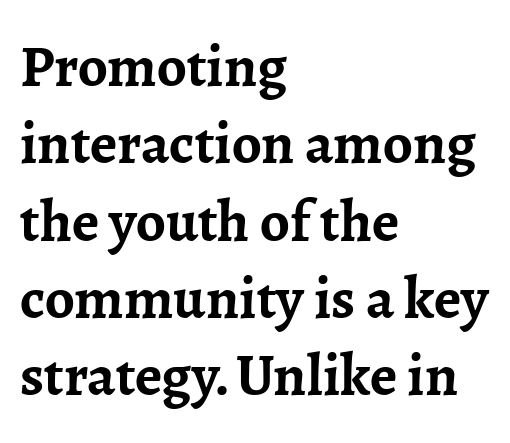
{"serif": "yes", "italic": "no", "bold": "yes", "weight": "semibold", "width": "normal", "stroke_contrast": "low", "x_height": "medium", "monospaced": "no", "underline": "no", "align": "left", "line_spacing": "normal", "line_spacing_ratio": 1.31, "letter_spacing": "normal", "letter_spacing_em": 0.0, "glyph_px": 59}
